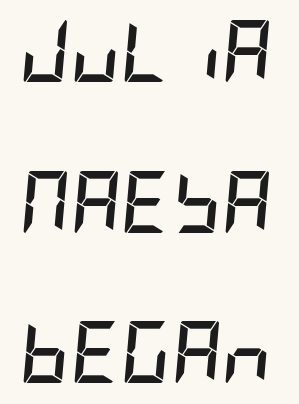
{"italic": "yes", "lean": "right", "slant_degrees": 5, "bold": "yes", "weight": "semibold", "width": "condensed", "stroke_contrast": "low", "x_height": "large", "underline": "no", "line_spacing": "loose", "line_spacing_ratio": 2.43, "letter_spacing": "normal", "letter_spacing_em": 0.0, "glyph_px": 62}
